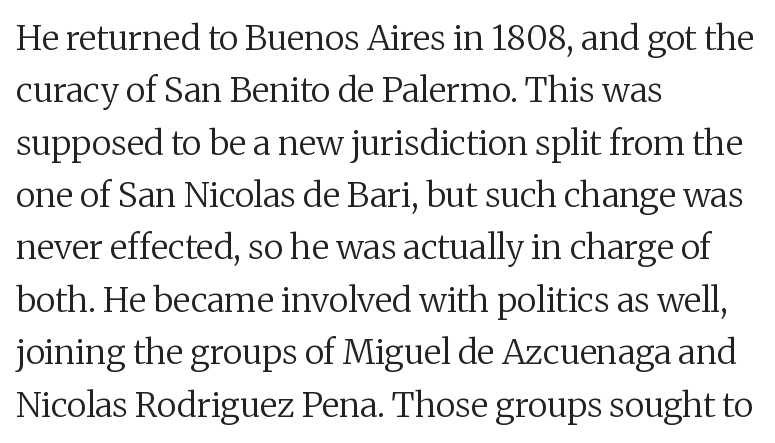
The rendering keeps characters at their native spacing. The rendering anchors every line to the left-hand side. These glyphs show unthickened strokes, regular width or finer. Designer's note — italics off, roman on. Check the space under the baseline: it is left empty. Each letter keeps its own natural width here, so spacing adapts to shape.
